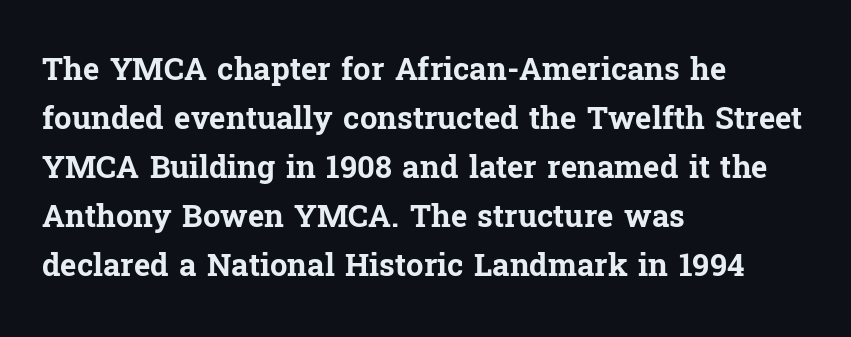
{"serif": "yes", "italic": "no", "bold": "yes", "weight": "bold", "width": "normal", "stroke_contrast": "low", "x_height": "medium", "monospaced": "no", "underline": "no", "align": "left", "line_spacing": "normal", "line_spacing_ratio": 1.58, "letter_spacing": "normal", "letter_spacing_em": 0.0, "glyph_px": 31}
